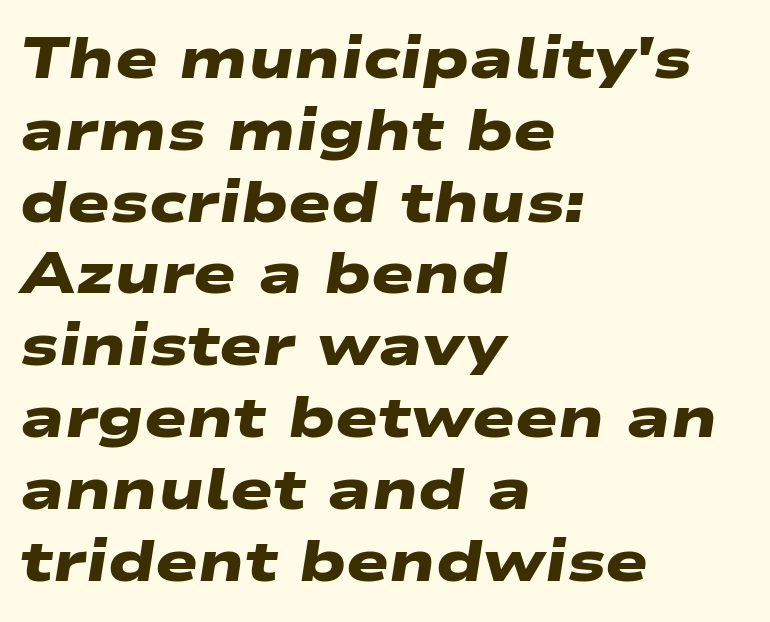
The image shows 57 px heavy, wide sans-serif type; set left-aligned, normal line spacing (1.26x), normal letter spacing, not underlined; low stroke contrast and a medium x-height.
